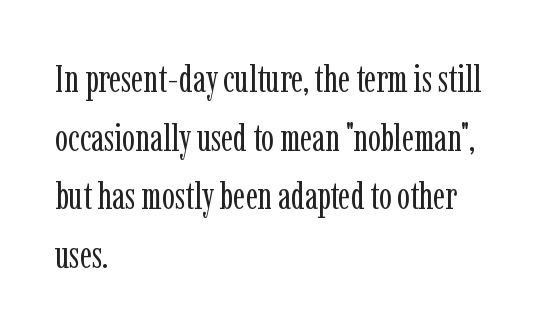
The image shows 38 px regular-weight, condensed serif type, upright; set left-aligned, normal line spacing (1.54x), normal letter spacing, not underlined; low stroke contrast and a medium x-height.
